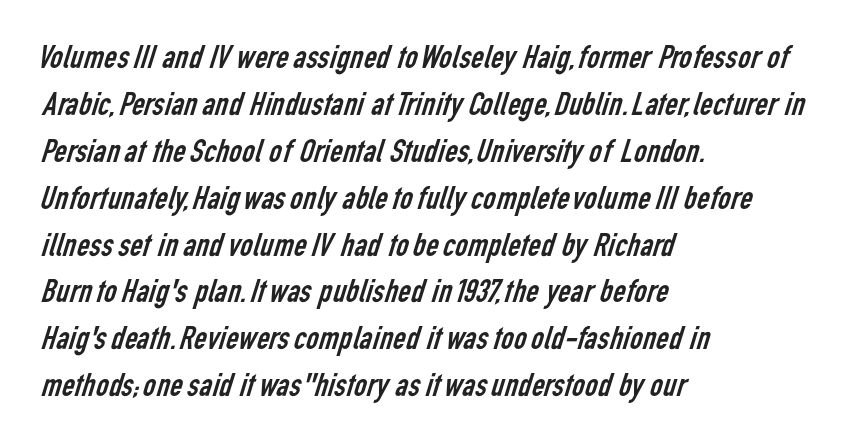
{"serif": "no", "bold": "no", "weight": "regular", "width": "condensed", "stroke_contrast": "low", "x_height": "medium", "monospaced": "no", "underline": "no", "align": "left", "line_spacing": "normal", "line_spacing_ratio": 1.34, "letter_spacing": "normal", "letter_spacing_em": 0.0, "glyph_px": 35}
